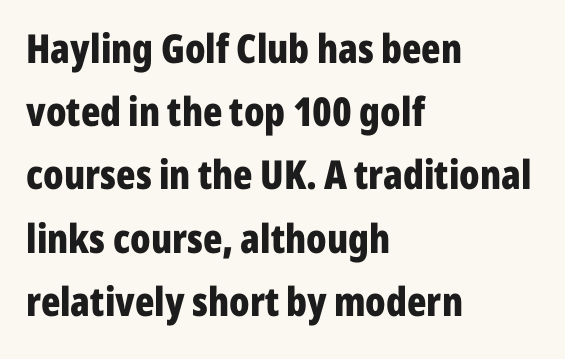
Q: Is the text bold? A: Yes.
Q: Is the text italic (slanted)? A: No, it is upright.
Q: Is the typeface a serif or a sans-serif typeface? A: Sans-serif.
Q: Is the text underlined? A: No.
Q: How is the paragraph aligned? A: Left-aligned.
Q: Is the spacing between letters normal or unusually wide? A: Normal.
Q: Is the spacing between lines tight, normal or loose? A: Normal.
Q: Width (condensed, normal, or wide)? A: Condensed.
Q: Stroke contrast? A: Low.
Q: x-height? A: Medium.
Q: Monospaced? A: No.
